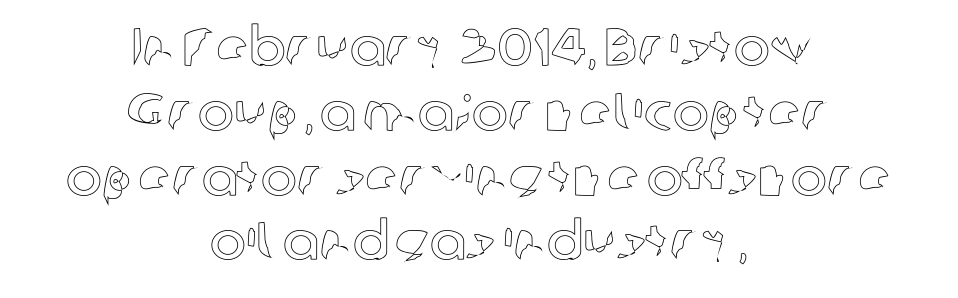
The image shows 54 px text type, upright; set centered, line spacing 1.2x, normal letter spacing, not underlined; a medium x-height.
